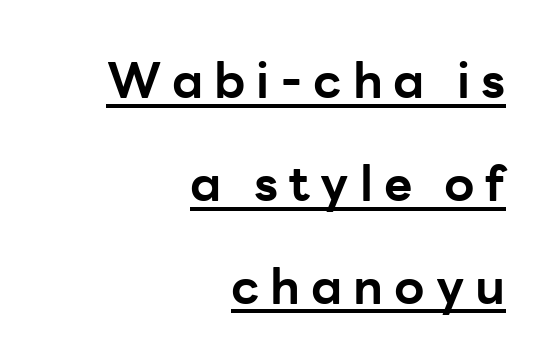
The image shows 49 px bold sans-serif type, upright; set right-aligned, loose line spacing (2.1x), unusually wide letter spacing (+0.22 em), underlined; low stroke contrast and a medium x-height.
